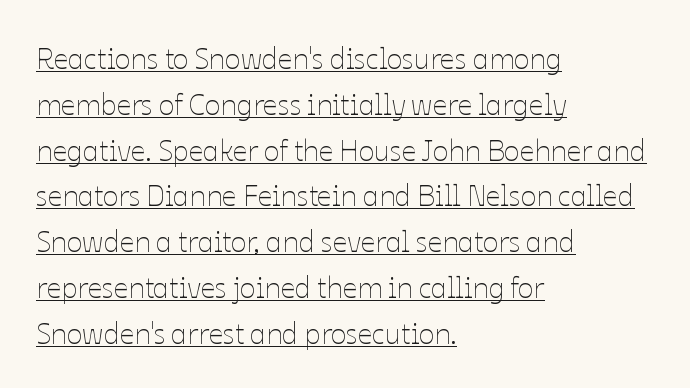
{"italic": "no", "bold": "no", "weight": "thin", "width": "normal", "stroke_contrast": "low", "x_height": "medium", "monospaced": "no", "underline": "yes", "align": "left", "line_spacing": "normal", "line_spacing_ratio": 1.58, "letter_spacing": "normal", "letter_spacing_em": 0.0, "glyph_px": 29}
